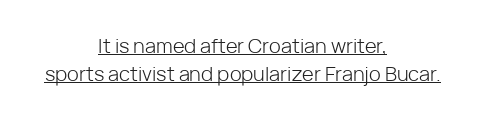
{"italic": "no", "bold": "no", "underline": "yes", "align": "center", "line_spacing": "normal", "line_spacing_ratio": 1.39, "letter_spacing": "normal", "letter_spacing_em": 0.0, "glyph_px": 20}
